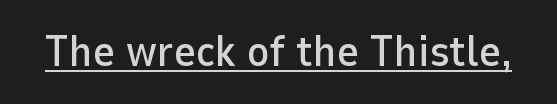
{"serif": "no", "italic": "no", "width": "normal", "stroke_contrast": "low", "x_height": "medium", "monospaced": "no", "underline": "yes", "letter_spacing": "normal", "letter_spacing_em": 0.0, "glyph_px": 43}
